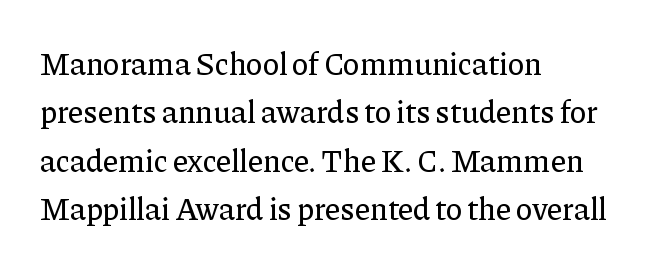
Is this a fixed-width face? No — the glyphs have proportional, varying widths. The passage shown has conventional tracking throughout. Leading: standard. Quick note: underline off. The axis of the letterforms is exactly vertical. Casual observation: everything's shoved over to the left.
